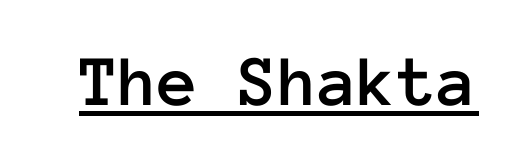
Q: Is the text italic (slanted)? A: No, it is upright.
Q: Is the text underlined? A: Yes.
Q: Is the spacing between letters normal or unusually wide? A: Normal.
Q: Width (condensed, normal, or wide)? A: Normal.
Q: Stroke contrast? A: Low.
Q: x-height? A: Medium.
Q: Monospaced? A: Yes.
